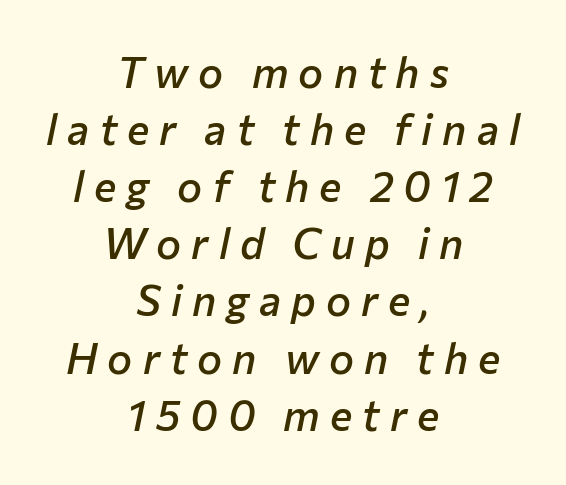
{"italic": "yes", "lean": "right", "slant_degrees": 12, "bold": "semi", "weight": "semibold", "width": "normal", "stroke_contrast": "low", "x_height": "medium", "monospaced": "no", "underline": "no", "align": "center", "line_spacing": "normal", "line_spacing_ratio": 1.36, "letter_spacing": "wide", "letter_spacing_em": 0.24, "glyph_px": 42}
